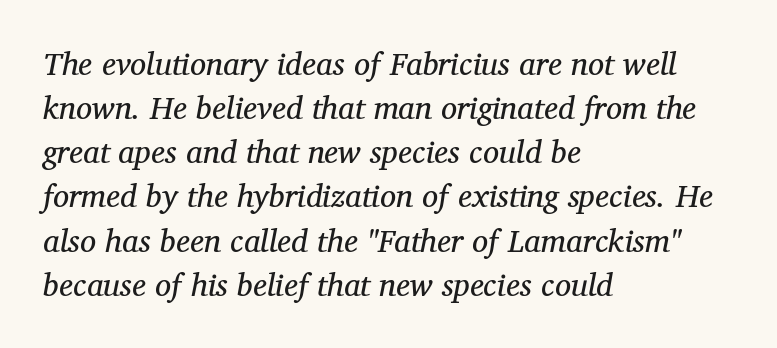
{"serif": "yes", "italic": "yes", "lean": "right", "slant_degrees": 12, "bold": "no", "weight": "regular", "width": "normal", "stroke_contrast": "medium", "x_height": "medium", "monospaced": "no", "underline": "no", "align": "left", "line_spacing": "normal", "line_spacing_ratio": 1.38, "letter_spacing": "normal", "letter_spacing_em": 0.0, "glyph_px": 32}
